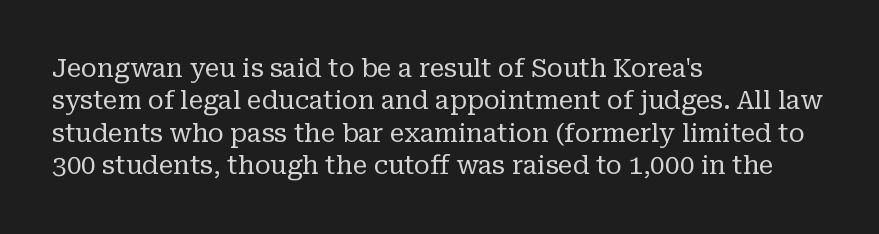
{"italic": "no", "bold": "no", "underline": "no", "align": "left", "line_spacing": "normal", "line_spacing_ratio": 1.25, "letter_spacing": "normal", "letter_spacing_em": 0.0, "glyph_px": 26}
